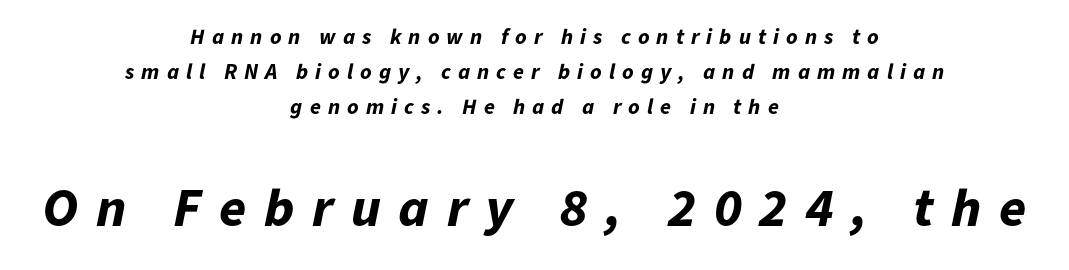
Q: Is the text bold? A: Yes.
Q: Is the text italic (slanted)? A: Yes, it leans right by about 11 degrees.
Q: Is the text underlined? A: No.
Q: How is the paragraph aligned? A: Centered.
Q: Is the spacing between letters normal or unusually wide? A: Unusually wide.
Q: Is the spacing between lines tight, normal or loose? A: Normal.
Q: Which block of text is set in a larger size, the first (top) or the second (bottom)? A: The second (bottom) one.
Q: Width (condensed, normal, or wide)? A: Normal.
Q: Stroke contrast? A: Low.
Q: x-height? A: Medium.
Q: Monospaced? A: No.
